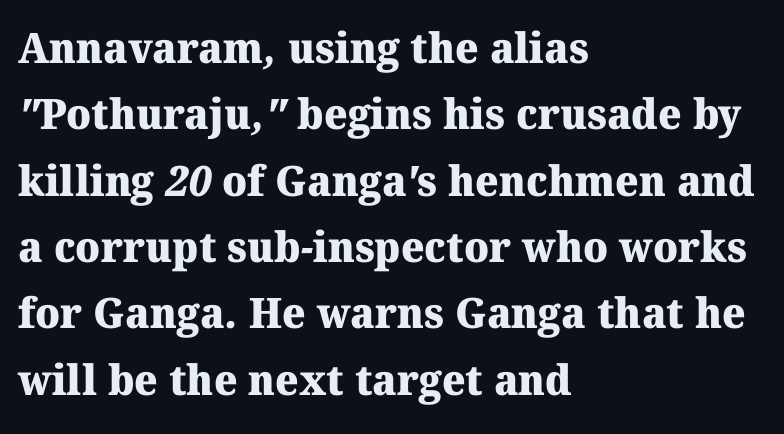
Q: Is the text bold? A: Yes.
Q: Is the typeface a serif or a sans-serif typeface? A: Serif.
Q: Is the text underlined? A: No.
Q: How is the paragraph aligned? A: Left-aligned.
Q: Is the spacing between letters normal or unusually wide? A: Normal.
Q: Is the spacing between lines tight, normal or loose? A: Normal.
Q: Width (condensed, normal, or wide)? A: Normal.
Q: Stroke contrast? A: Medium.
Q: x-height? A: Medium.
Q: Monospaced? A: No.
